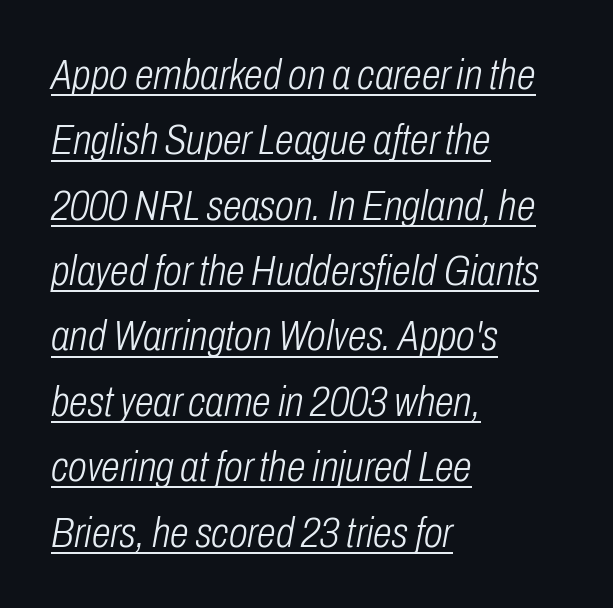
The image shows 43 px light, condensed type, italic (leaning right); set left-aligned, normal line spacing (1.52x), normal letter spacing, underlined; low stroke contrast and a medium x-height.
